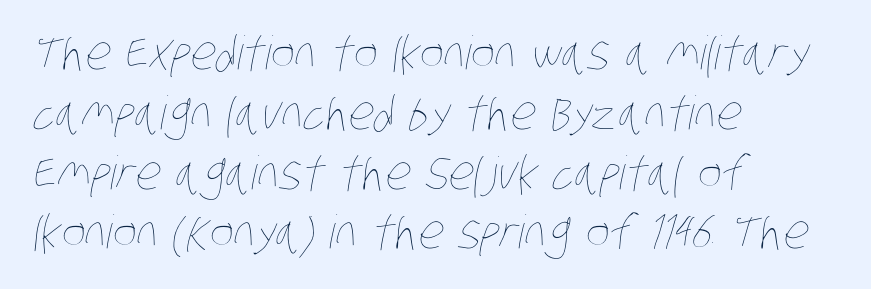
Nothing unusual about the tracking: characters are spaced as the font intends. The line-height multiplier appears to be the usual default. Do the characters align in a grid? No, the font is proportional. The ragged edge is on the right, which tells us the setting is flush left. The letterforms sit at book weight or below. Beneath every word, the page is bare.
